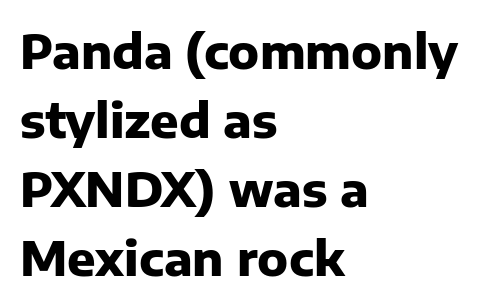
Q: Is the text bold? A: Yes.
Q: Is the text italic (slanted)? A: No, it is upright.
Q: Is the typeface a serif or a sans-serif typeface? A: Sans-serif.
Q: Is the text underlined? A: No.
Q: How is the paragraph aligned? A: Left-aligned.
Q: Is the spacing between letters normal or unusually wide? A: Normal.
Q: Is the spacing between lines tight, normal or loose? A: Normal.
Q: Width (condensed, normal, or wide)? A: Normal.
Q: Stroke contrast? A: Low.
Q: x-height? A: Medium.
Q: Monospaced? A: No.
